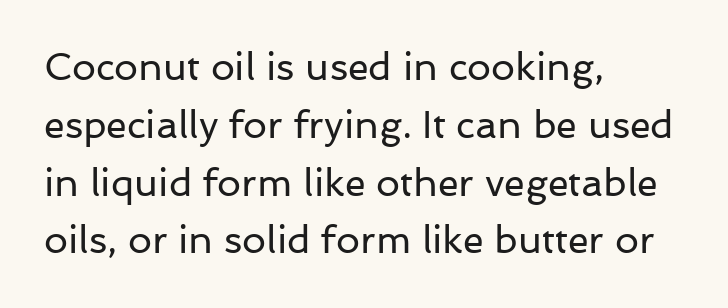
{"serif": "no", "italic": "no", "bold": "no", "weight": "regular", "width": "normal", "stroke_contrast": "low", "x_height": "medium", "monospaced": "no", "underline": "no", "align": "left", "line_spacing": "normal", "line_spacing_ratio": 1.52, "letter_spacing": "normal", "letter_spacing_em": 0.0, "glyph_px": 38}
